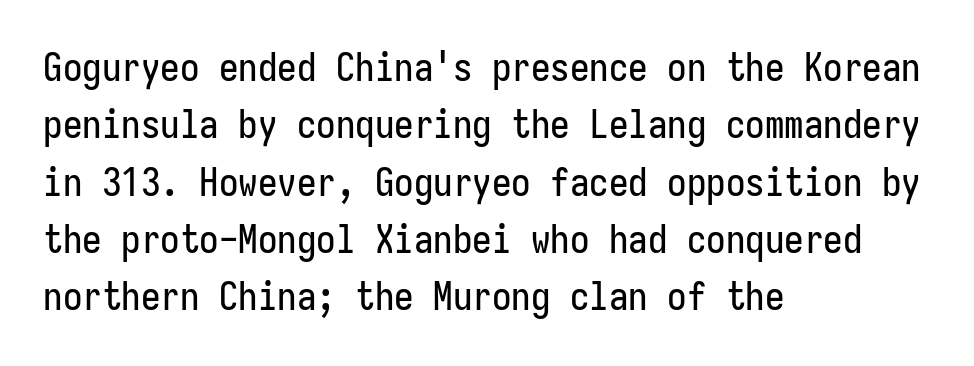
Q: Is the text italic (slanted)? A: No, it is upright.
Q: Is the typeface a serif or a sans-serif typeface? A: Sans-serif.
Q: Is the text underlined? A: No.
Q: How is the paragraph aligned? A: Left-aligned.
Q: Is the spacing between letters normal or unusually wide? A: Normal.
Q: Is the spacing between lines tight, normal or loose? A: Normal.
Q: Width (condensed, normal, or wide)? A: Condensed.
Q: Stroke contrast? A: Low.
Q: x-height? A: Medium.
